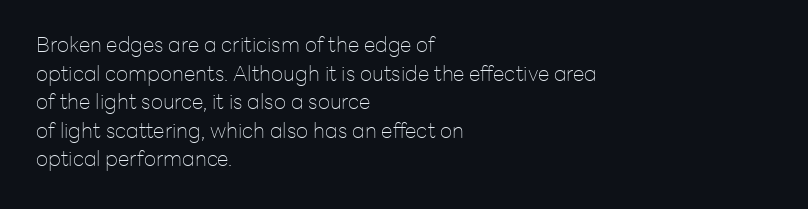
Line beginnings align vertically; line endings do not. Whoever set this chose a conventional vertical rhythm. Stroke mass is kept to a normal reading level or below. Nobody touched the tracking dial on this one.
